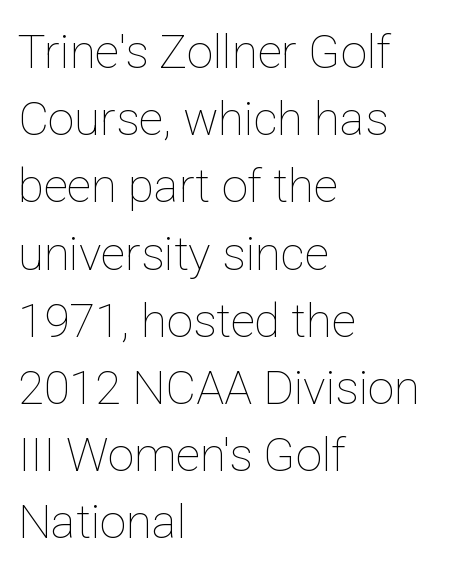
{"italic": "no", "bold": "no", "weight": "thin", "width": "normal", "stroke_contrast": "low", "x_height": "medium", "monospaced": "no", "underline": "no", "align": "left", "line_spacing": "normal", "line_spacing_ratio": 1.43, "letter_spacing": "normal", "letter_spacing_em": 0.0, "glyph_px": 47}
